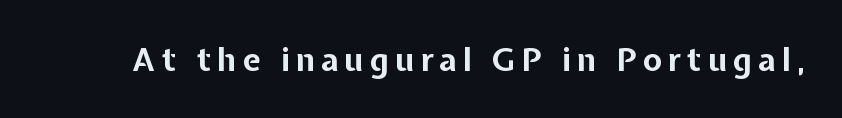
Bare-footed words on every line. Italic? Not at all — the glyphs are vertical. The rendering uses natural spacing where letterforms have individual widths. Is this a sans? Yes — the strokes have no serifs.
